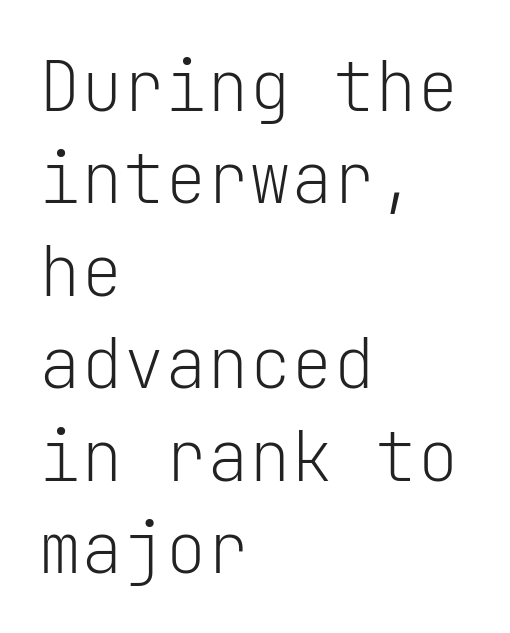
{"serif": "no", "italic": "no", "bold": "no", "weight": "light", "width": "normal", "stroke_contrast": "low", "x_height": "medium", "monospaced": "yes", "underline": "no", "align": "left", "line_spacing": "normal", "line_spacing_ratio": 1.32, "letter_spacing": "normal", "letter_spacing_em": 0.0, "glyph_px": 70}
